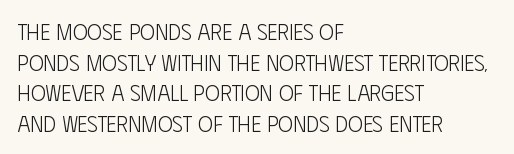
The image shows 22 px text type, upright; set left-aligned, normal line spacing (1.39x), normal letter spacing, not underlined.
